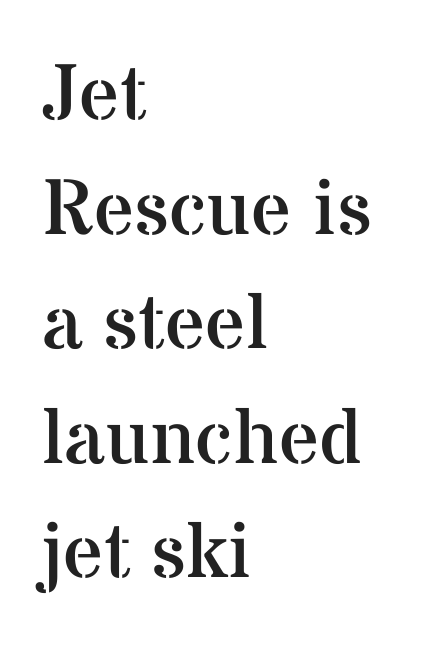
These lines stack with their left ends in a neat column. Glyph-to-glyph distance matches everyday printed text. Looks like regular typesetting: each glyph gets only the width it needs. A typesetter would mark this as roman, not italic. Counters stay open thanks to moderate or lighter strokes. No word sits above an underline.
